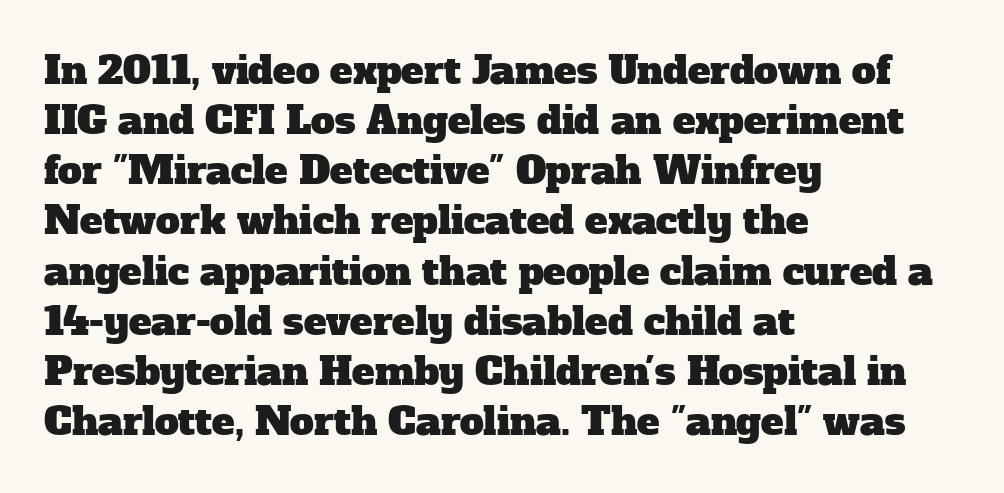
Q: Is the typeface a serif or a sans-serif typeface? A: Serif.
Q: Is the text underlined? A: No.
Q: How is the paragraph aligned? A: Left-aligned.
Q: Is the spacing between letters normal or unusually wide? A: Normal.
Q: Is the spacing between lines tight, normal or loose? A: Normal.
Q: Width (condensed, normal, or wide)? A: Normal.
Q: Stroke contrast? A: Low.
Q: x-height? A: Medium.
Q: Monospaced? A: No.
